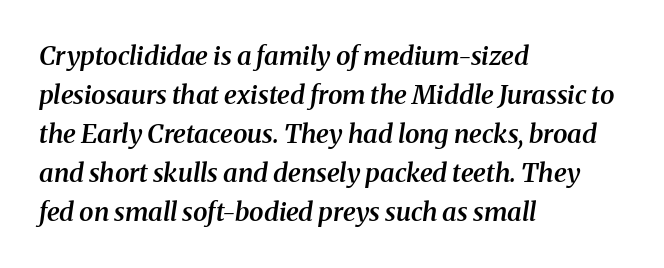
The passage shown stacks its lines at a standard gap. This rendering uses left alignment, leaving the right contour irregular. This sample uses an oblique cut, with every glyph tilted off the vertical. Default kerning and tracking; the words read as compact shapes. A semibold gives these letters moderate extra thickness, short of bold.
